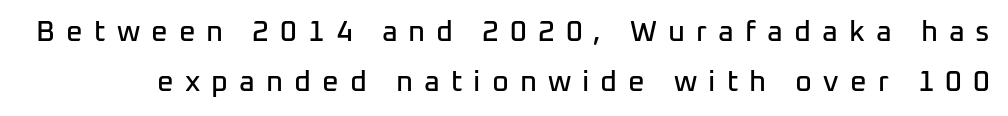
{"serif": "no", "italic": "no", "width": "normal", "stroke_contrast": "low", "x_height": "medium", "monospaced": "no", "underline": "no", "line_spacing_ratio": 1.71, "letter_spacing": "wide", "letter_spacing_em": 0.38, "glyph_px": 29}
